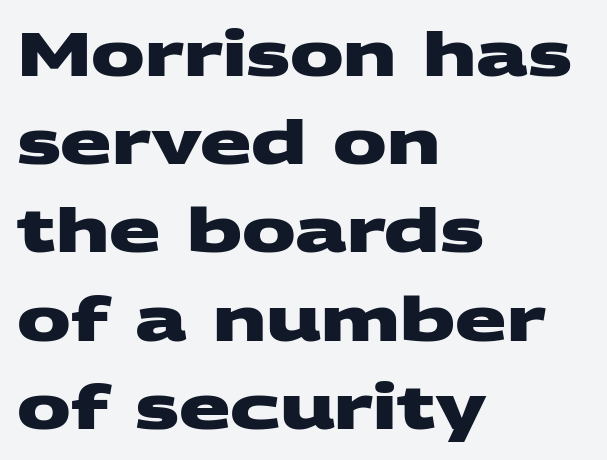
The image shows 60 px heavy, wide sans-serif type; set left-aligned, normal line spacing (1.47x), normal letter spacing, not underlined; medium stroke contrast and a large x-height.
